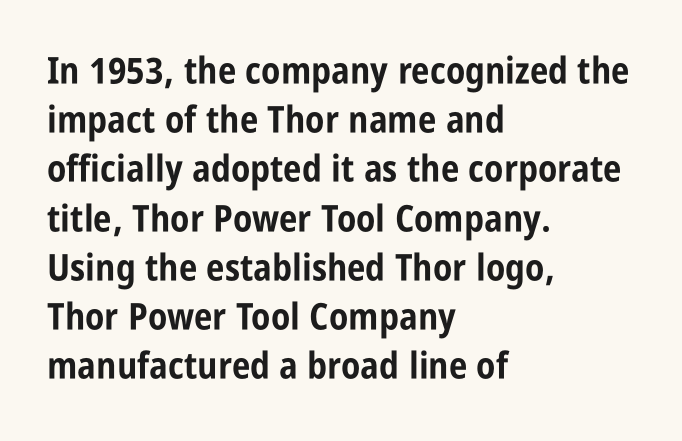
The image shows 37 px bold, condensed sans-serif type, upright; set left-aligned, normal line spacing (1.33x), normal letter spacing, not underlined; low stroke contrast and a large x-height.
